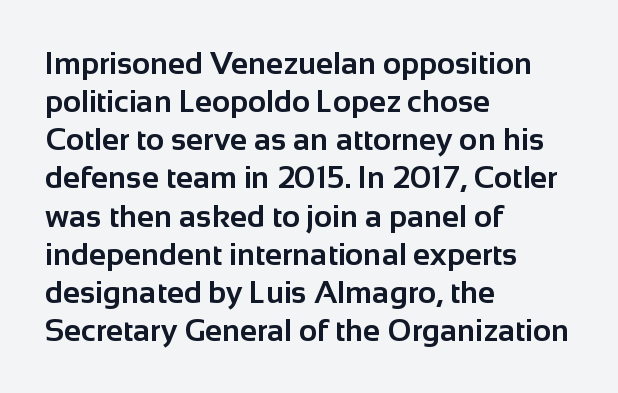
Regarding serifs, this sample does without them. Vertical strokes here are truly vertical. Left-aligned paragraph, ragged on the right. Anything drawn beneath the words? Only blank space. Look at the stroke-to-counter ratio: heavy, a bold. Spacing verdict: proportional, widths tailored to each character.
